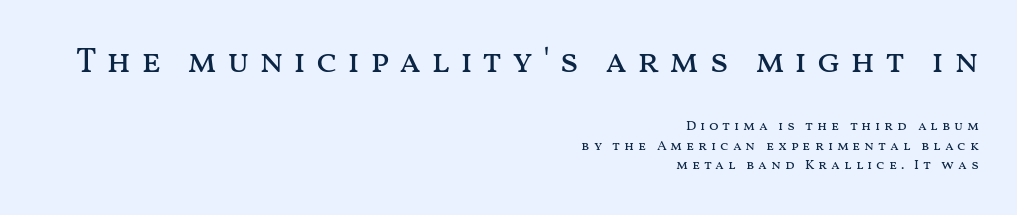
Q: Is the text bold? A: No.
Q: Is the text italic (slanted)? A: No, it is upright.
Q: Is the text underlined? A: No.
Q: How is the paragraph aligned? A: Right-aligned.
Q: Is the spacing between letters normal or unusually wide? A: Unusually wide.
Q: Is the spacing between lines tight, normal or loose? A: Normal.
Q: Which block of text is set in a larger size, the first (top) or the second (bottom)? A: The first (top) one.
Q: Width (condensed, normal, or wide)? A: Wide.
Q: Stroke contrast? A: Medium.
Q: x-height? A: Medium.
Q: Monospaced? A: No.
